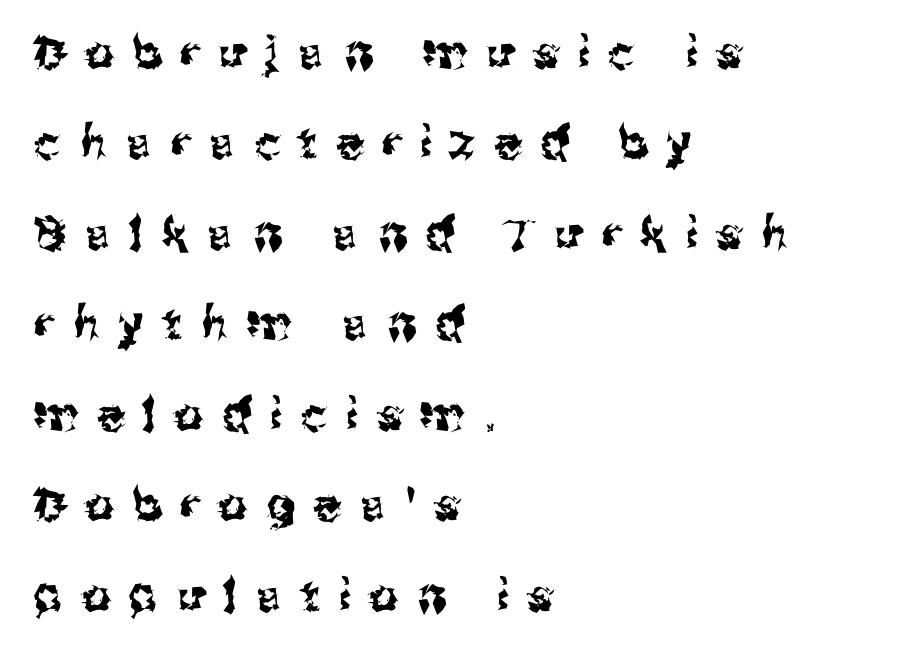
Underlining? Definitely not there. This is roman type, the default non-slanted kind. Typeset ragged right — the left edge is the straight one. These lines are composed in type without serifs.
